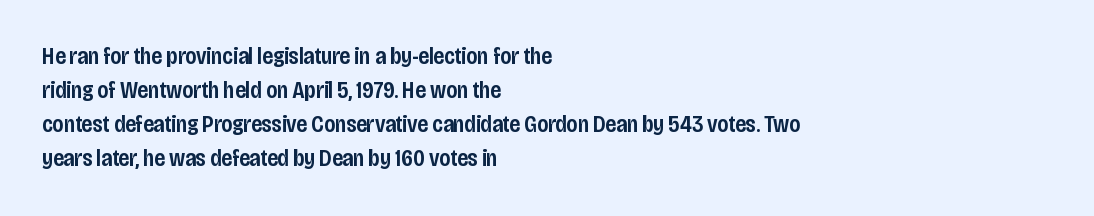
Q: Is the text bold? A: Semi-bold.
Q: Is the text italic (slanted)? A: No, it is upright.
Q: Is the text underlined? A: No.
Q: How is the paragraph aligned? A: Left-aligned.
Q: Is the spacing between letters normal or unusually wide? A: Normal.
Q: Is the spacing between lines tight, normal or loose? A: Normal.
